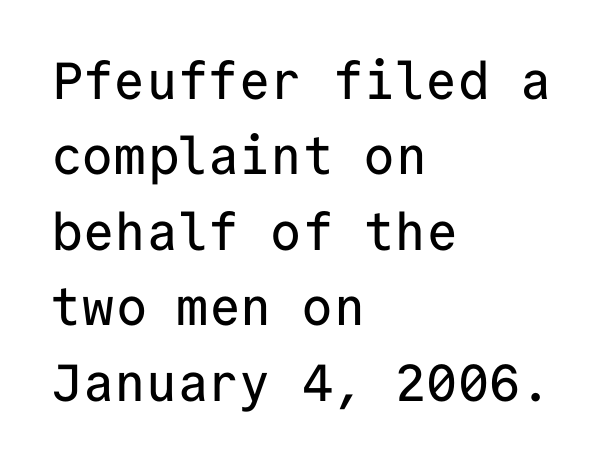
Tall strokes in this sample are plumb rather than angled. These lines are composed in type without serifs. Do the characters align in a grid? Yes, the font is monospaced. The passage shown stacks its lines at a standard gap. The rendering keeps characters at their native spacing.
